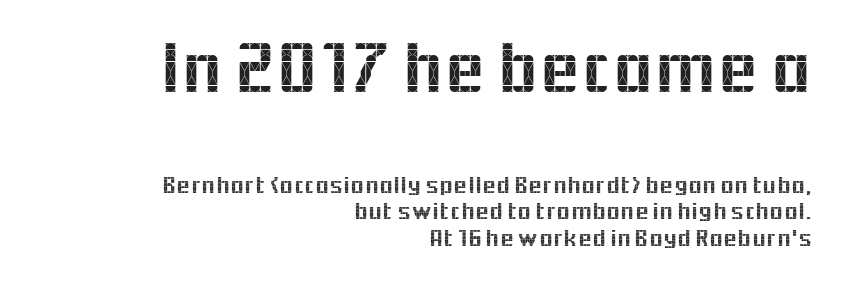
Q: Is the text italic (slanted)? A: No, it is upright.
Q: Is the typeface a serif or a sans-serif typeface? A: Sans-serif.
Q: Is the text underlined? A: No.
Q: How is the paragraph aligned? A: Right-aligned.
Q: Is the spacing between letters normal or unusually wide? A: Normal.
Q: Is the spacing between lines tight, normal or loose? A: Tight.
Q: Which block of text is set in a larger size, the first (top) or the second (bottom)? A: The first (top) one.
Q: Width (condensed, normal, or wide)? A: Normal.
Q: x-height? A: Medium.
Q: Monospaced? A: No.
